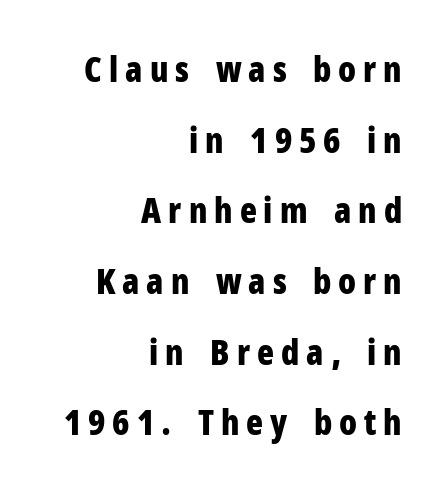
{"serif": "no", "italic": "no", "bold": "yes", "weight": "bold", "width": "condensed", "stroke_contrast": "low", "x_height": "medium", "monospaced": "no", "underline": "no", "align": "right", "line_spacing": "loose", "line_spacing_ratio": 2.02, "letter_spacing": "wide", "letter_spacing_em": 0.2, "glyph_px": 35}
